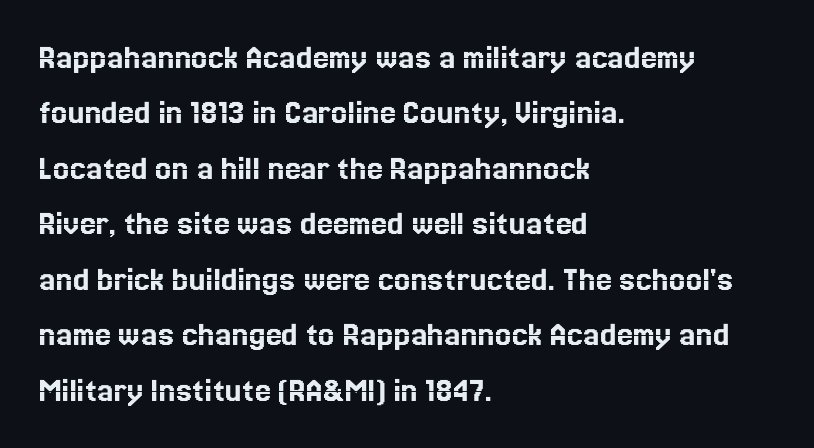
Q: Is the text italic (slanted)? A: No, it is upright.
Q: Is the text underlined? A: No.
Q: How is the paragraph aligned? A: Left-aligned.
Q: Is the spacing between letters normal or unusually wide? A: Normal.
Q: Is the spacing between lines tight, normal or loose? A: Normal.
Q: Width (condensed, normal, or wide)? A: Normal.
Q: x-height? A: Medium.
Q: Monospaced? A: No.
